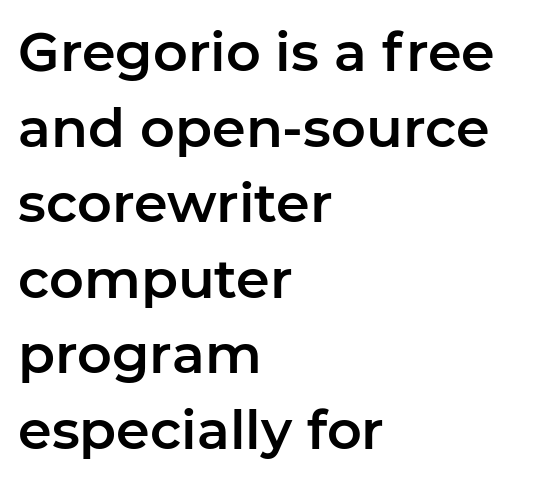
A classic flush-left, rag-right setting is used for this passage. The rendering uses natural spacing where letterforms have individual widths. Each word holds together tightly as a unit, with standard inter-letter gaps. Upright lettering throughout. Descenders are the only things crossing below the line. Baseline-to-baseline distance is the conventional proportion of letter height.
